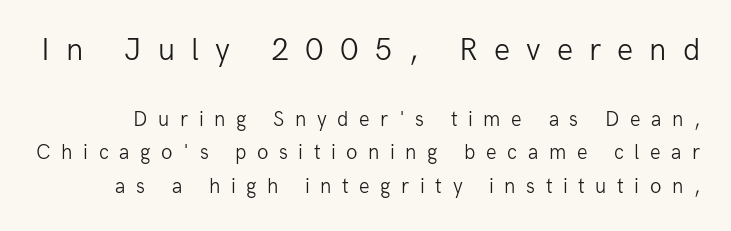
The image shows 32 px light sans-serif type, upright; set normal line spacing (1.58x), unusually wide letter spacing (+0.5 em), not underlined; the first (top) block is 1.52x larger; low stroke contrast and a medium x-height.
